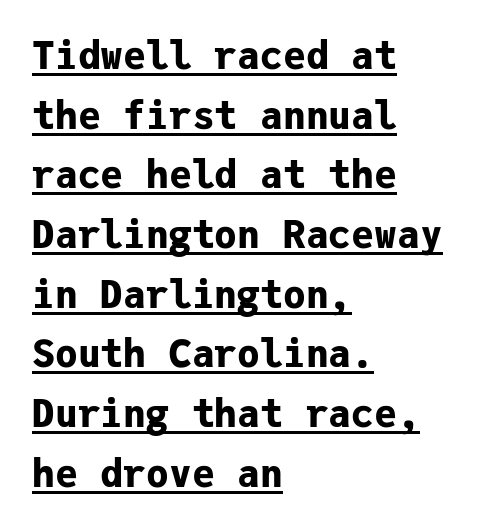
{"serif": "no", "italic": "no", "bold": "yes", "weight": "bold", "width": "normal", "stroke_contrast": "low", "x_height": "medium", "monospaced": "yes", "underline": "yes", "align": "left", "line_spacing": "normal", "line_spacing_ratio": 1.57, "letter_spacing": "normal", "letter_spacing_em": 0.0, "glyph_px": 38}
